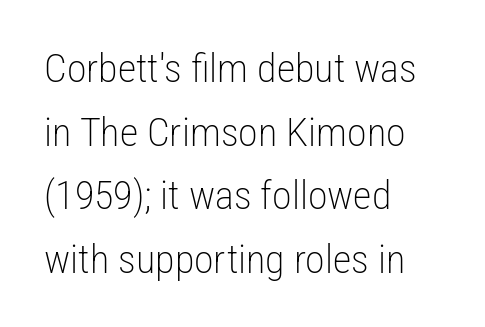
{"serif": "no", "italic": "no", "bold": "no", "weight": "light", "width": "condensed", "stroke_contrast": "low", "x_height": "medium", "monospaced": "no", "underline": "no", "align": "left", "line_spacing": "normal", "line_spacing_ratio": 1.59, "letter_spacing": "normal", "letter_spacing_em": 0.0, "glyph_px": 40}
